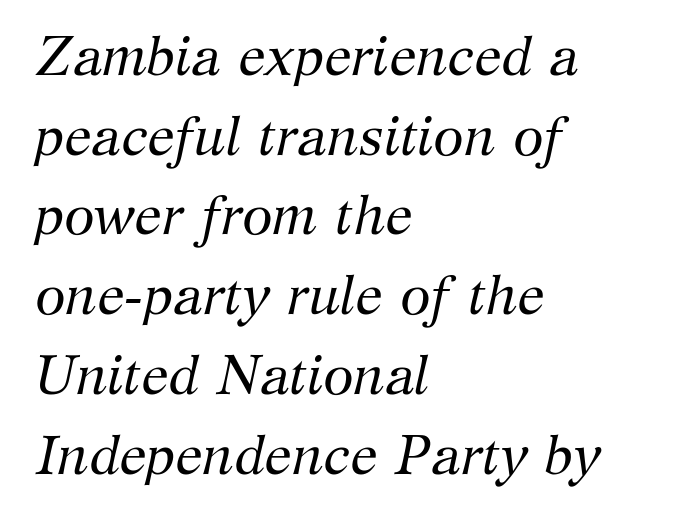
Q: Is the text bold? A: No.
Q: Is the text italic (slanted)? A: Yes, it leans right by about 12 degrees.
Q: Is the typeface a serif or a sans-serif typeface? A: Serif.
Q: Is the text underlined? A: No.
Q: How is the paragraph aligned? A: Left-aligned.
Q: Is the spacing between letters normal or unusually wide? A: Normal.
Q: Is the spacing between lines tight, normal or loose? A: Normal.
Q: Width (condensed, normal, or wide)? A: Normal.
Q: Stroke contrast? A: Medium.
Q: x-height? A: Medium.
Q: Monospaced? A: No.
